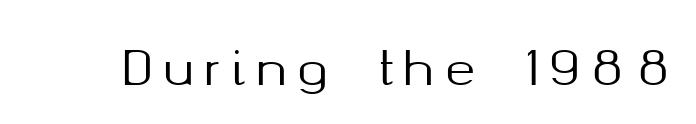
{"serif": "no", "italic": "no", "width": "normal", "stroke_contrast": "medium", "x_height": "medium", "monospaced": "no", "underline": "no", "letter_spacing": "wide", "letter_spacing_em": 0.23, "glyph_px": 46}
